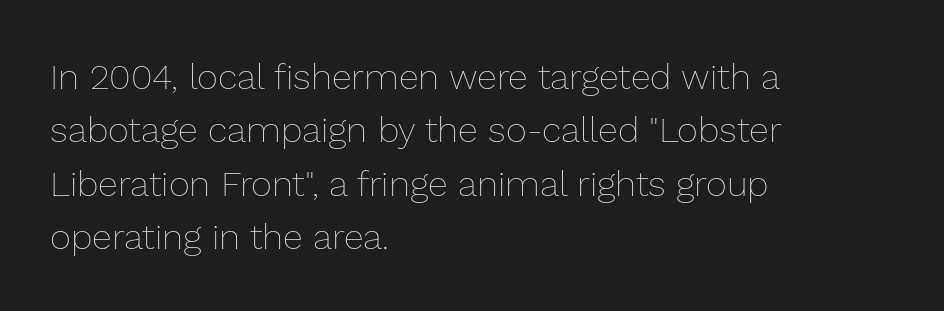
{"italic": "no", "bold": "no", "weight": "thin", "width": "normal", "stroke_contrast": "low", "x_height": "medium", "monospaced": "no", "underline": "no", "align": "left", "line_spacing": "normal", "line_spacing_ratio": 1.48, "letter_spacing": "normal", "letter_spacing_em": 0.0, "glyph_px": 36}
